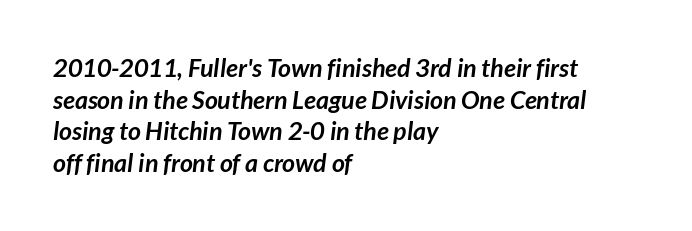
Q: Is the text bold? A: Yes.
Q: Is the text underlined? A: No.
Q: How is the paragraph aligned? A: Left-aligned.
Q: Is the spacing between letters normal or unusually wide? A: Normal.
Q: Is the spacing between lines tight, normal or loose? A: Normal.
